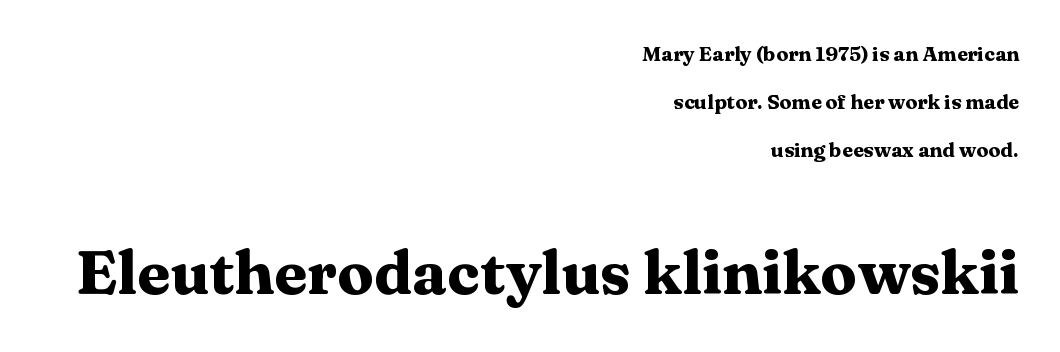
{"serif": "yes", "italic": "no", "bold": "yes", "weight": "heavy", "width": "wide", "stroke_contrast": "medium", "x_height": "medium", "monospaced": "no", "underline": "no", "align": "right", "line_spacing": "loose", "line_spacing_ratio": 2.41, "letter_spacing": "normal", "letter_spacing_em": 0.0, "larger_block": "second", "size_ratio": 3.05, "glyph_px": 61}
